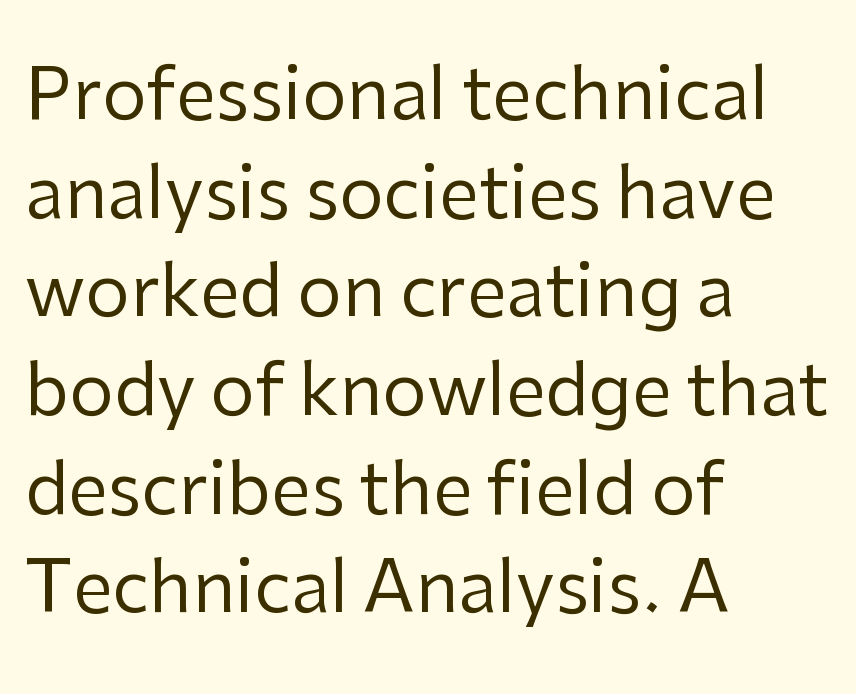
{"serif": "no", "italic": "no", "bold": "no", "weight": "regular", "width": "normal", "stroke_contrast": "low", "x_height": "medium", "monospaced": "no", "underline": "no", "align": "left", "line_spacing": "normal", "line_spacing_ratio": 1.39, "letter_spacing": "normal", "letter_spacing_em": 0.0, "glyph_px": 71}
